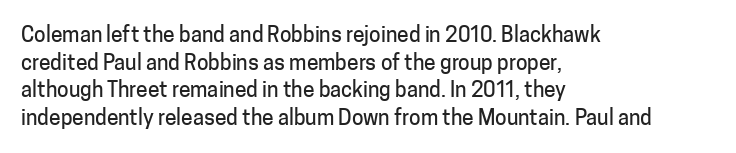
Q: Is the text italic (slanted)? A: No, it is upright.
Q: Is the text underlined? A: No.
Q: How is the paragraph aligned? A: Left-aligned.
Q: Is the spacing between letters normal or unusually wide? A: Normal.
Q: Is the spacing between lines tight, normal or loose? A: Normal.
